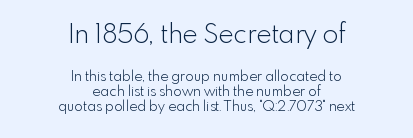
Q: Is the text bold? A: No.
Q: Is the text italic (slanted)? A: No, it is upright.
Q: Is the text underlined? A: No.
Q: How is the paragraph aligned? A: Centered.
Q: Is the spacing between letters normal or unusually wide? A: Normal.
Q: Is the spacing between lines tight, normal or loose? A: Tight.
Q: Which block of text is set in a larger size, the first (top) or the second (bottom)? A: The first (top) one.
